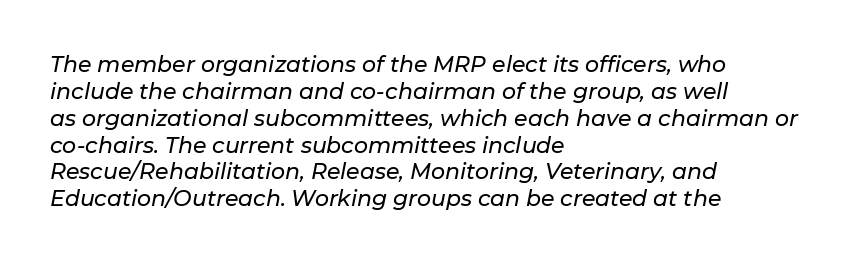
The words here are not underlined. Every character sits at an angle, as italics do. The rendering keeps characters at their native spacing. Leftover space on each line is placed entirely after the last word.
